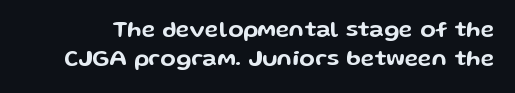
The image shows 23 px text type, upright; set normal line spacing (1.27x), normal letter spacing, not underlined.
